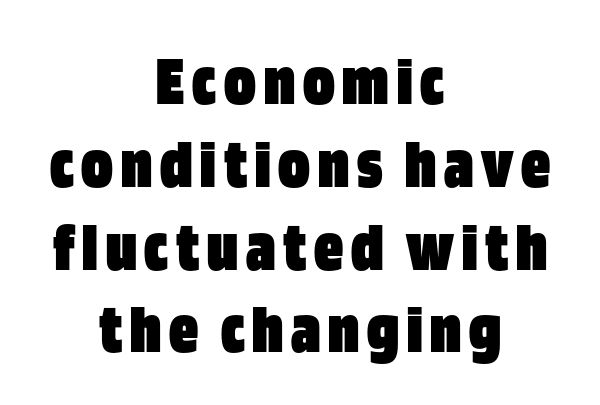
The image shows 72 px heavy, condensed sans-serif type, upright; set centered, tight line spacing (1.15x), not underlined; low stroke contrast and a large x-height.
